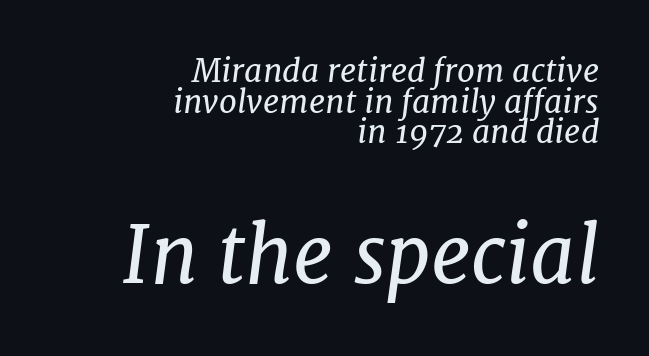
Letterform terminals end in serifs throughout the passage. A student would call this right alignment; a typographer would say flush right, rag left. Line spacing here is tight. If you squint, the bottom block still reads clearly — it's the larger of the two. No heavy texture on the line: the type isn't bold.
